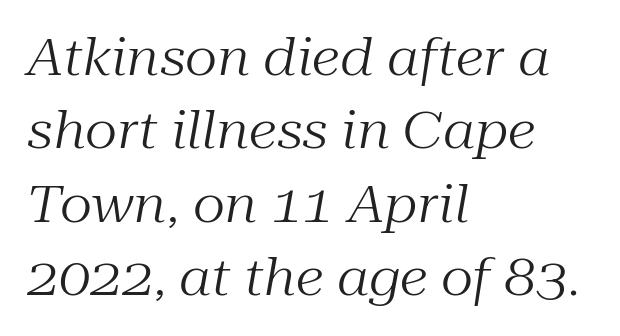
Q: Is the text bold? A: No.
Q: Is the text italic (slanted)? A: Yes, it leans right by about 10 degrees.
Q: Is the typeface a serif or a sans-serif typeface? A: Serif.
Q: Is the text underlined? A: No.
Q: How is the paragraph aligned? A: Left-aligned.
Q: Is the spacing between letters normal or unusually wide? A: Normal.
Q: Is the spacing between lines tight, normal or loose? A: Normal.
Q: Width (condensed, normal, or wide)? A: Normal.
Q: Stroke contrast? A: Medium.
Q: x-height? A: Medium.
Q: Monospaced? A: No.
